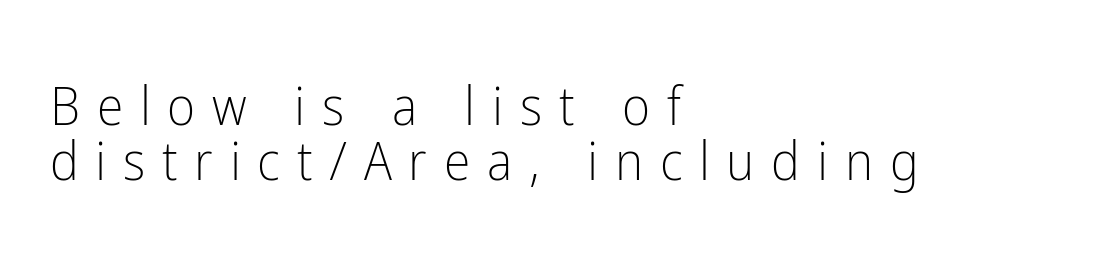
The image shows 54 px light, condensed sans-serif type, upright; set left-aligned, tight line spacing (1.01x), unusually wide letter spacing (+0.31 em), not underlined; low stroke contrast and a medium x-height.
